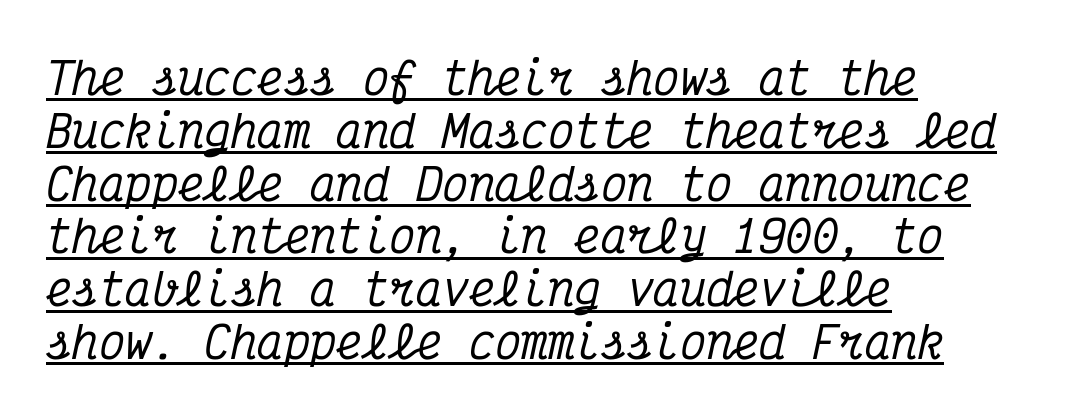
The image shows 44 px condensed serif type, italic (leaning right), monospaced; set left-aligned, line spacing 1.2x, normal letter spacing, underlined; medium stroke contrast and a medium x-height.
